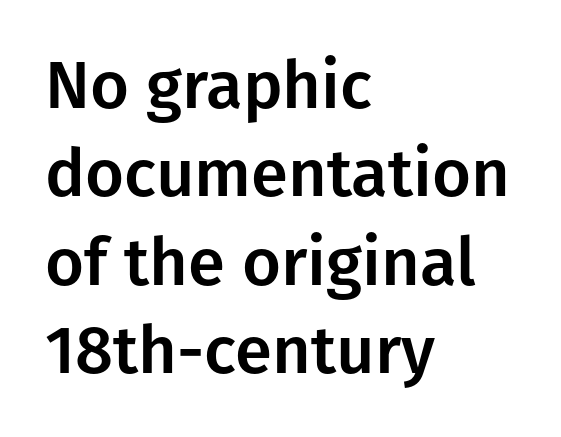
Q: Is the text italic (slanted)? A: No, it is upright.
Q: Is the typeface a serif or a sans-serif typeface? A: Sans-serif.
Q: Is the text underlined? A: No.
Q: How is the paragraph aligned? A: Left-aligned.
Q: Is the spacing between letters normal or unusually wide? A: Normal.
Q: Is the spacing between lines tight, normal or loose? A: Normal.
Q: Width (condensed, normal, or wide)? A: Normal.
Q: Stroke contrast? A: Low.
Q: x-height? A: Medium.
Q: Monospaced? A: No.
